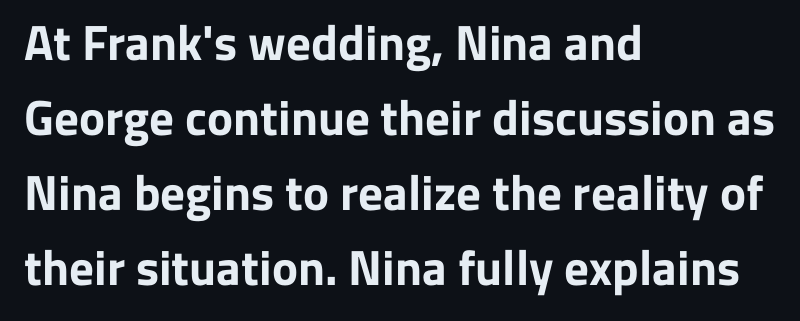
Q: Is the text bold? A: Yes.
Q: Is the text italic (slanted)? A: No, it is upright.
Q: Is the typeface a serif or a sans-serif typeface? A: Sans-serif.
Q: Is the text underlined? A: No.
Q: How is the paragraph aligned? A: Left-aligned.
Q: Is the spacing between letters normal or unusually wide? A: Normal.
Q: Is the spacing between lines tight, normal or loose? A: Normal.
Q: Width (condensed, normal, or wide)? A: Normal.
Q: Stroke contrast? A: Low.
Q: x-height? A: Medium.
Q: Monospaced? A: No.
